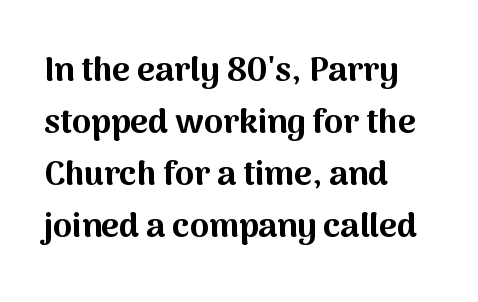
The image shows 34 px bold sans-serif type, upright; set left-aligned, normal line spacing (1.53x), normal letter spacing, not underlined; medium stroke contrast and a medium x-height.
